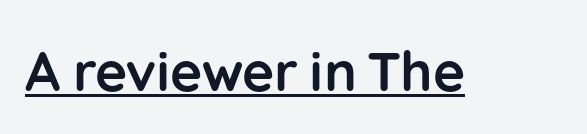
The rendering uses natural spacing where letterforms have individual widths. Plenty of ink on the page — the face is bold. Students, note that the glyphs here touch the page at normal intervals. This is underlined copy, the kind a proofreader might mark for attention. A roman cut, with each character standing at attention.
